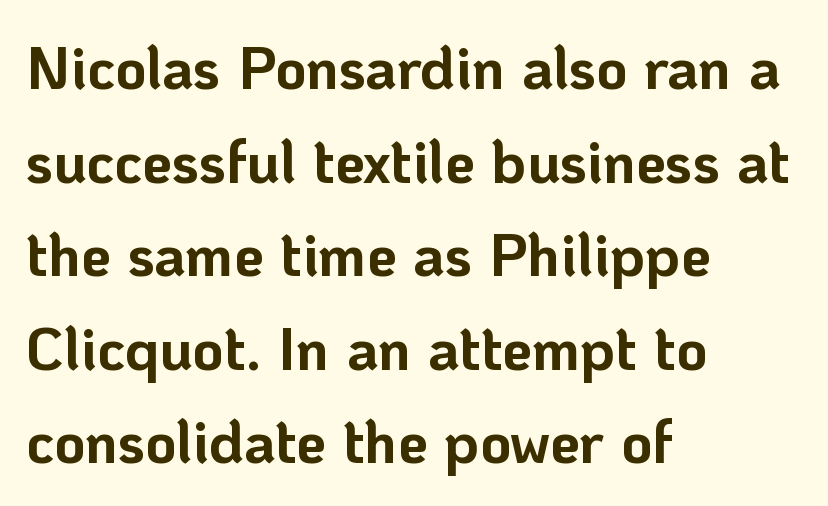
Q: Is the text bold? A: Yes.
Q: Is the text italic (slanted)? A: No, it is upright.
Q: Is the typeface a serif or a sans-serif typeface? A: Sans-serif.
Q: Is the text underlined? A: No.
Q: How is the paragraph aligned? A: Left-aligned.
Q: Is the spacing between letters normal or unusually wide? A: Normal.
Q: Is the spacing between lines tight, normal or loose? A: Normal.
Q: Width (condensed, normal, or wide)? A: Normal.
Q: Stroke contrast? A: Low.
Q: x-height? A: Medium.
Q: Monospaced? A: No.
